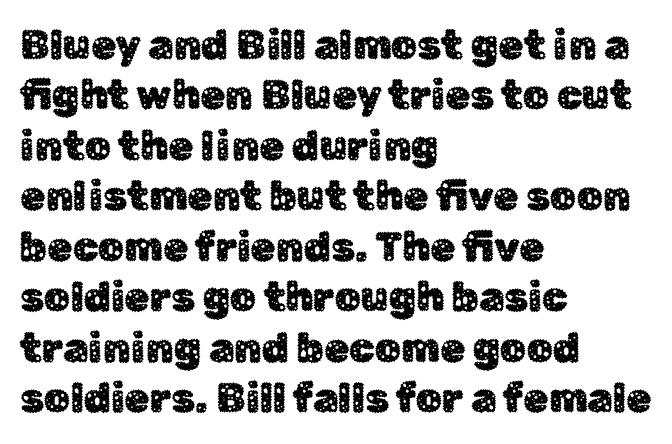
{"serif": "no", "italic": "no", "width": "normal", "stroke_contrast": "low", "x_height": "medium", "monospaced": "no", "underline": "no", "align": "left", "line_spacing_ratio": 1.23, "letter_spacing": "normal", "letter_spacing_em": 0.0, "glyph_px": 41}
